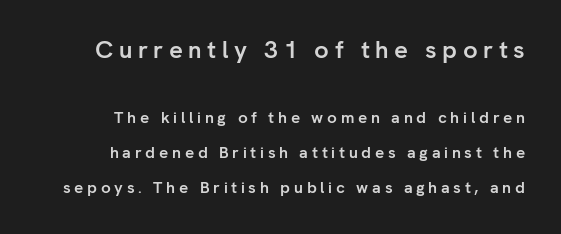
Horizontal alignment here is rightward, an uncommon choice for prose. Reading down the column, the eye jumps a long way to each next line. The emphasis by scale lands on block number one, above. In terms of posture, this sample is upright.
